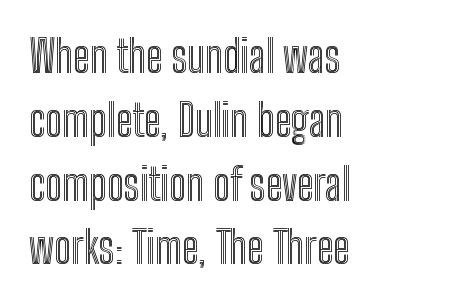
The image shows 44 px condensed type, upright; set left-aligned, normal line spacing (1.45x), normal letter spacing, not underlined; a medium x-height.
